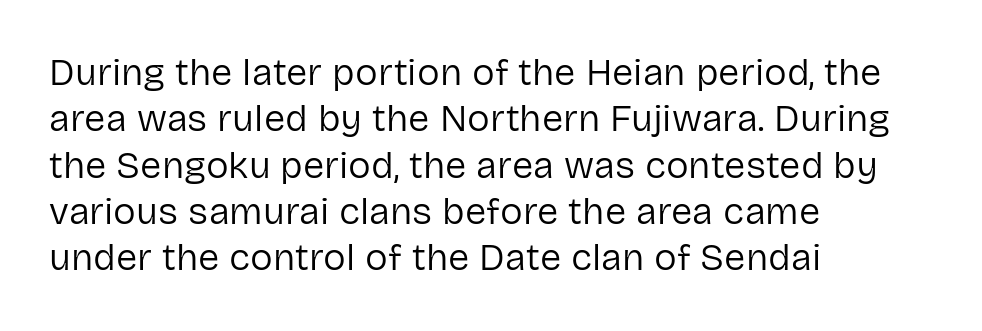
Q: Is the text bold? A: No.
Q: Is the text italic (slanted)? A: No, it is upright.
Q: Is the typeface a serif or a sans-serif typeface? A: Sans-serif.
Q: Is the text underlined? A: No.
Q: How is the paragraph aligned? A: Left-aligned.
Q: Is the spacing between letters normal or unusually wide? A: Normal.
Q: Width (condensed, normal, or wide)? A: Normal.
Q: Stroke contrast? A: Low.
Q: x-height? A: Medium.
Q: Monospaced? A: No.
